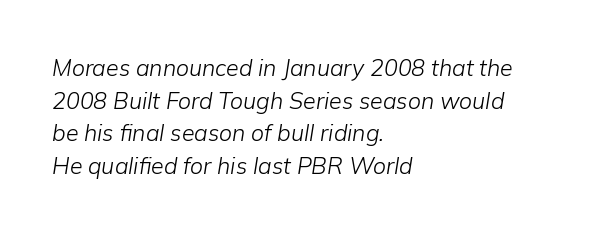
Q: Is the text bold? A: No.
Q: Is the text italic (slanted)? A: Yes, it leans right by about 9 degrees.
Q: Is the text underlined? A: No.
Q: How is the paragraph aligned? A: Left-aligned.
Q: Is the spacing between letters normal or unusually wide? A: Normal.
Q: Is the spacing between lines tight, normal or loose? A: Normal.
